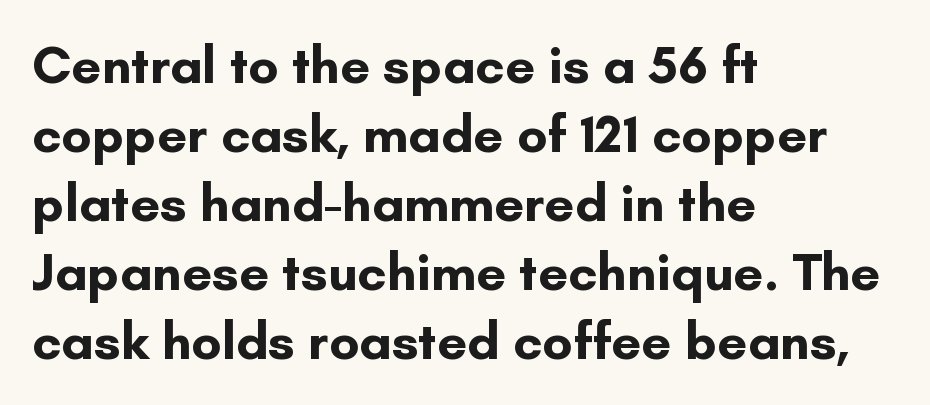
Q: Is the text bold? A: Yes.
Q: Is the text italic (slanted)? A: No, it is upright.
Q: Is the typeface a serif or a sans-serif typeface? A: Sans-serif.
Q: Is the text underlined? A: No.
Q: How is the paragraph aligned? A: Left-aligned.
Q: Is the spacing between letters normal or unusually wide? A: Normal.
Q: Is the spacing between lines tight, normal or loose? A: Normal.
Q: Width (condensed, normal, or wide)? A: Normal.
Q: Stroke contrast? A: Low.
Q: x-height? A: Small.
Q: Monospaced? A: No.
